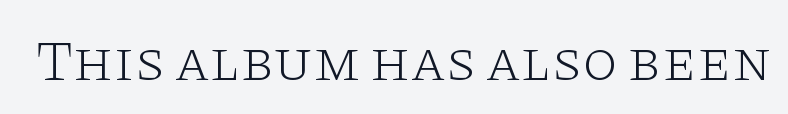
Is this a heavy cut? Hardly; it is regular or lighter. Italic: no, the glyphs are upright roman. Observe the serifs anchoring each vertical stroke in this sample. Check the space under the baseline: it is left empty. Spacing verdict: proportional, widths tailored to each character. This sample uses plain, unmodified letter spacing.
